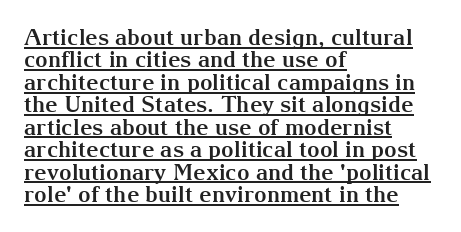
The image shows 22 px bold type, upright; set left-aligned, tight line spacing (1.02x), normal letter spacing, underlined.
